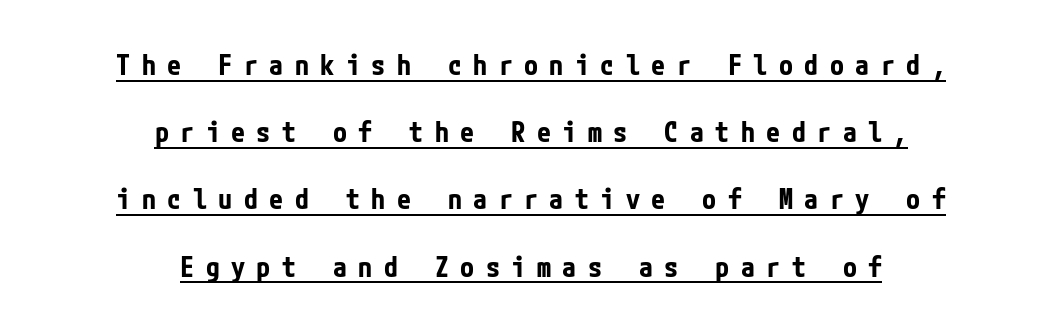
{"serif": "no", "italic": "no", "bold": "yes", "weight": "bold", "width": "condensed", "stroke_contrast": "low", "x_height": "medium", "underline": "yes", "align": "center", "line_spacing": "loose", "line_spacing_ratio": 2.4, "letter_spacing": "wide", "letter_spacing_em": 0.41, "glyph_px": 28}
